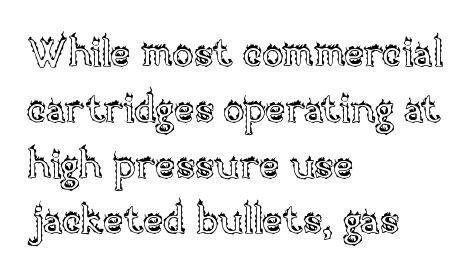
Q: Is the text italic (slanted)? A: No, it is upright.
Q: Is the text underlined? A: No.
Q: How is the paragraph aligned? A: Left-aligned.
Q: Is the spacing between letters normal or unusually wide? A: Normal.
Q: Is the spacing between lines tight, normal or loose? A: Normal.
Q: Width (condensed, normal, or wide)? A: Normal.
Q: x-height? A: Large.
Q: Monospaced? A: No.
